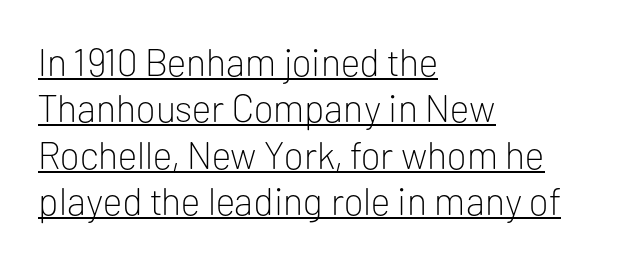
The image shows 38 px light sans-serif type, upright; set left-aligned, line spacing 1.22x, normal letter spacing, underlined; low stroke contrast and a medium x-height.
